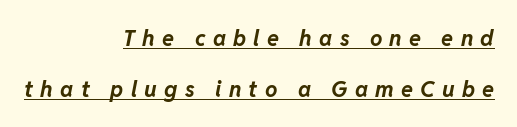
{"italic": "yes", "lean": "right", "slant_degrees": 11, "bold": "yes", "underline": "yes", "align": "right", "line_spacing": "loose", "line_spacing_ratio": 2.31, "letter_spacing": "wide", "letter_spacing_em": 0.33, "glyph_px": 22}
